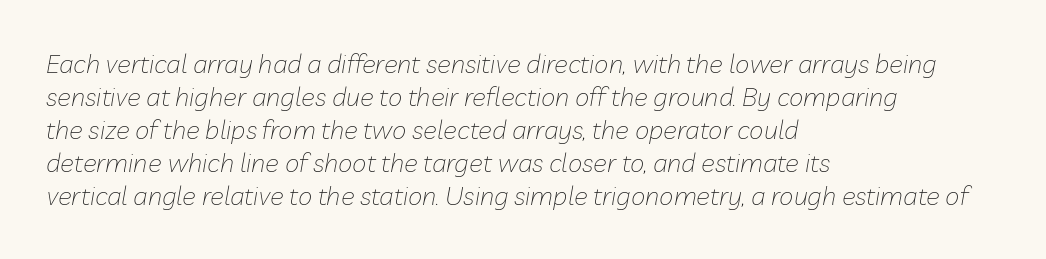
The image shows 26 px text type, italic (leaning right); set left-aligned, normal line spacing (1.27x), normal letter spacing, not underlined.
